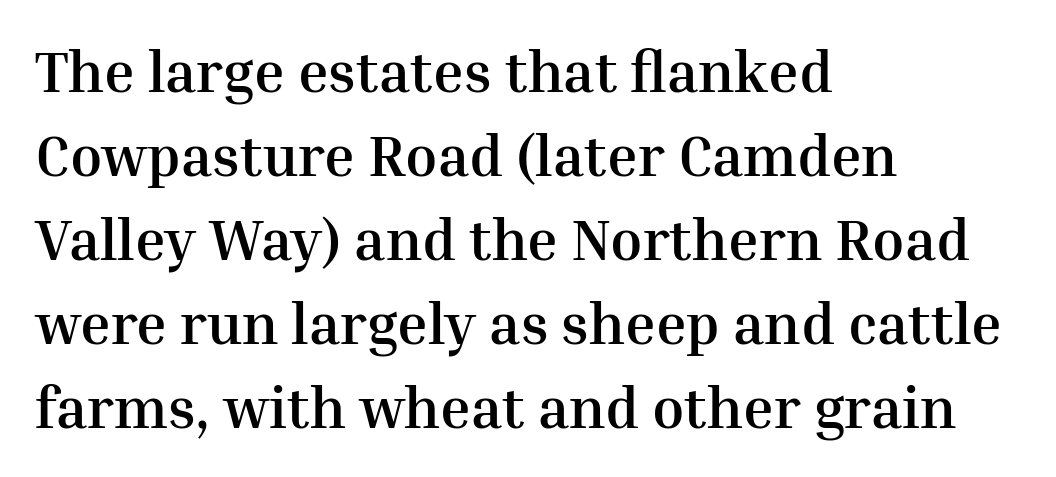
{"serif": "yes", "italic": "no", "bold": "yes", "weight": "semibold", "width": "normal", "stroke_contrast": "medium", "x_height": "medium", "monospaced": "no", "underline": "no", "align": "left", "line_spacing": "normal", "line_spacing_ratio": 1.45, "letter_spacing": "normal", "letter_spacing_em": 0.0, "glyph_px": 58}
